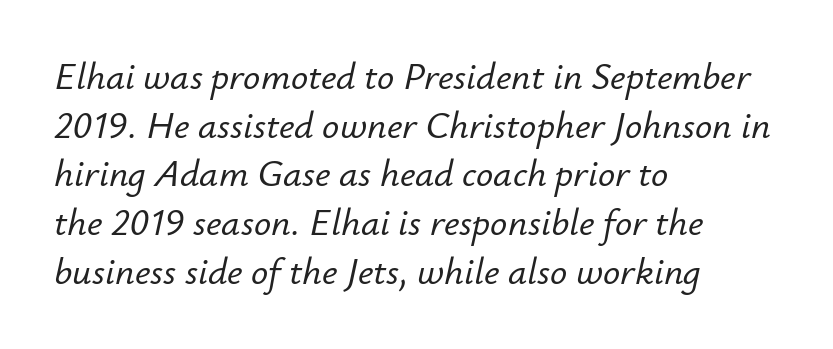
Think of a printed novel: that variable character pitch is what you see here. The letters are slanted; this is an italic face. Summary of vertical rhythm: regular, with standard interline spacing. A bare baseline throughout the passage.
